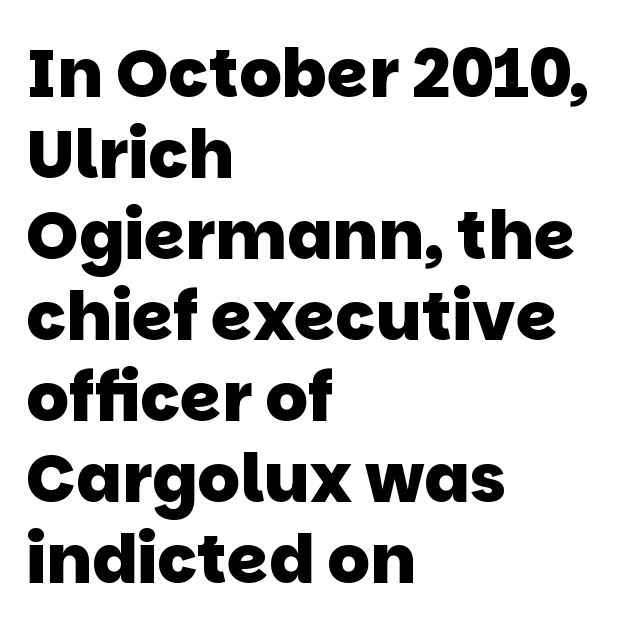
The image shows 67 px heavy sans-serif type; set left-aligned, line spacing 1.21x, normal letter spacing, not underlined; low stroke contrast and a large x-height.
